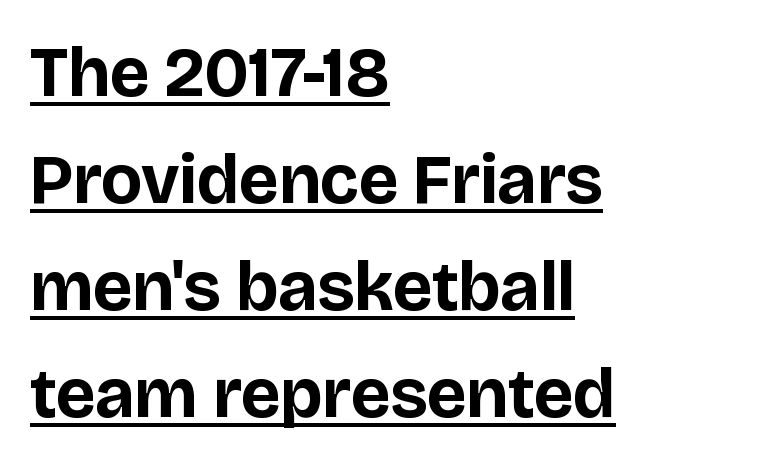
{"serif": "no", "italic": "no", "bold": "yes", "weight": "bold", "width": "normal", "stroke_contrast": "low", "x_height": "large", "monospaced": "no", "underline": "yes", "align": "left", "line_spacing": "normal", "line_spacing_ratio": 1.53, "letter_spacing": "normal", "letter_spacing_em": 0.0, "glyph_px": 70}
